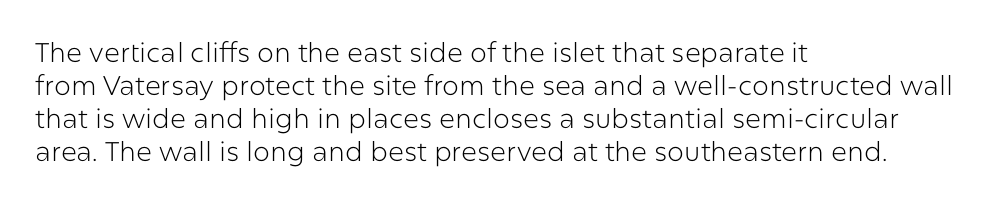
Q: Is the text bold? A: No.
Q: Is the text italic (slanted)? A: No, it is upright.
Q: Is the text underlined? A: No.
Q: How is the paragraph aligned? A: Left-aligned.
Q: Is the spacing between letters normal or unusually wide? A: Normal.
